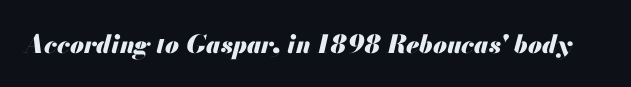
{"italic": "yes", "lean": "right", "slant_degrees": 13, "bold": "yes", "underline": "no", "letter_spacing": "normal", "letter_spacing_em": 0.0, "glyph_px": 25}
